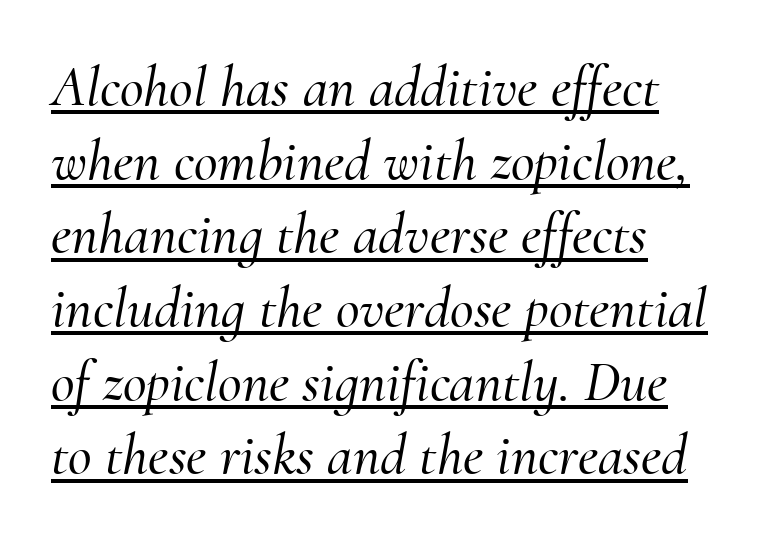
{"serif": "yes", "italic": "yes", "lean": "right", "slant_degrees": 10, "width": "normal", "stroke_contrast": "medium", "x_height": "small", "monospaced": "no", "underline": "yes", "align": "left", "line_spacing": "normal", "line_spacing_ratio": 1.27, "letter_spacing": "normal", "letter_spacing_em": 0.0, "glyph_px": 58}
